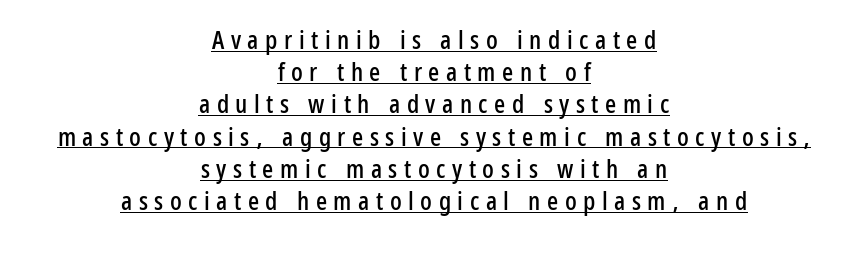
Q: Is the text italic (slanted)? A: No, it is upright.
Q: Is the text underlined? A: Yes.
Q: How is the paragraph aligned? A: Centered.
Q: Is the spacing between letters normal or unusually wide? A: Unusually wide.
